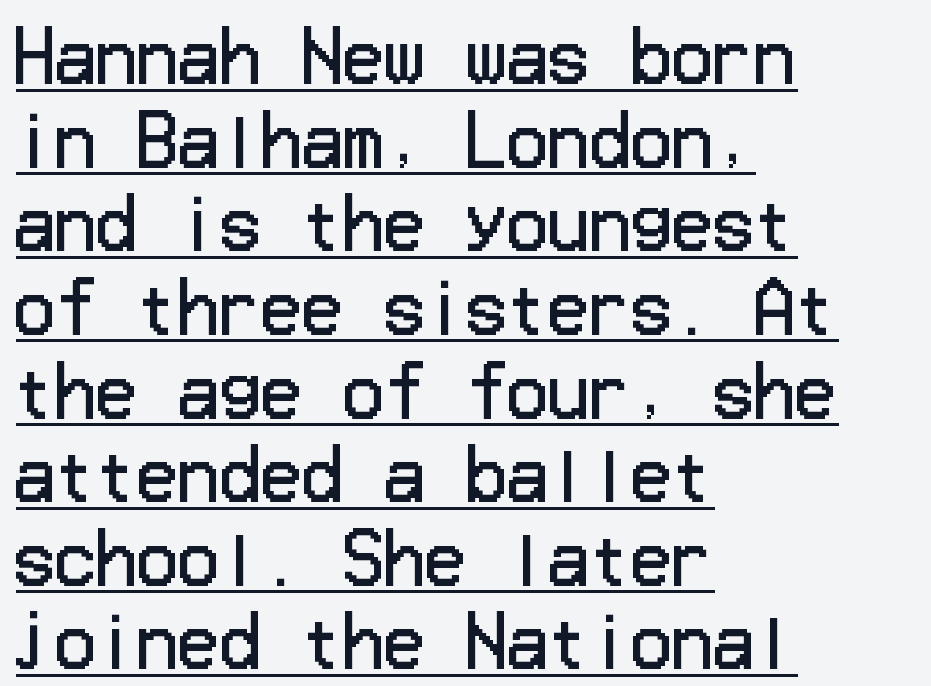
The image shows 68 px regular-weight sans-serif type, upright; set left-aligned, line spacing 1.23x, normal letter spacing, underlined; low stroke contrast and a medium x-height.
